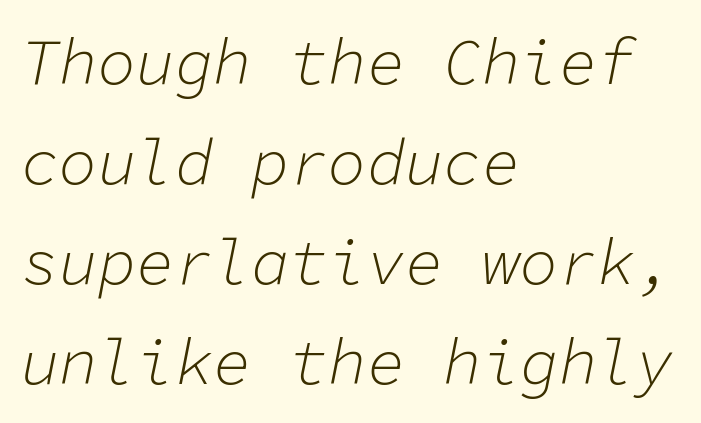
Q: Is the text bold? A: No.
Q: Is the text italic (slanted)? A: Yes, it leans right by about 11 degrees.
Q: Is the text underlined? A: No.
Q: How is the paragraph aligned? A: Left-aligned.
Q: Is the spacing between letters normal or unusually wide? A: Normal.
Q: Is the spacing between lines tight, normal or loose? A: Normal.
Q: Width (condensed, normal, or wide)? A: Normal.
Q: Stroke contrast? A: Low.
Q: x-height? A: Medium.
Q: Monospaced? A: Yes.
